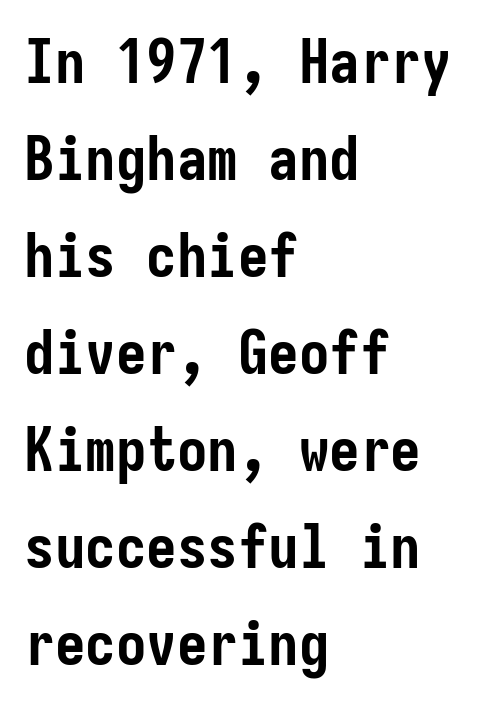
{"serif": "no", "italic": "no", "bold": "yes", "weight": "semibold", "width": "condensed", "stroke_contrast": "low", "x_height": "medium", "underline": "no", "align": "left", "line_spacing": "normal", "line_spacing_ratio": 1.59, "letter_spacing": "normal", "letter_spacing_em": 0.0, "glyph_px": 61}
